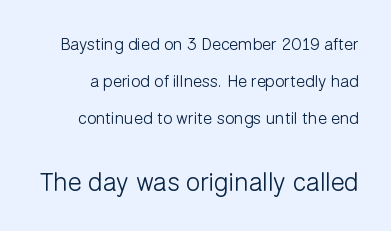
{"italic": "no", "bold": "no", "underline": "no", "line_spacing": "loose", "line_spacing_ratio": 2.18, "letter_spacing": "normal", "letter_spacing_em": 0.0, "larger_block": "second", "size_ratio": 1.53, "glyph_px": 26}
